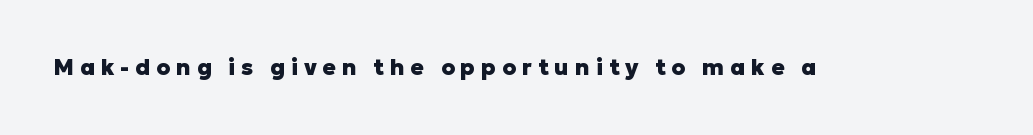
Q: Is the text bold? A: Yes.
Q: Is the text italic (slanted)? A: No, it is upright.
Q: Is the text underlined? A: No.
Q: Is the spacing between letters normal or unusually wide? A: Unusually wide.
